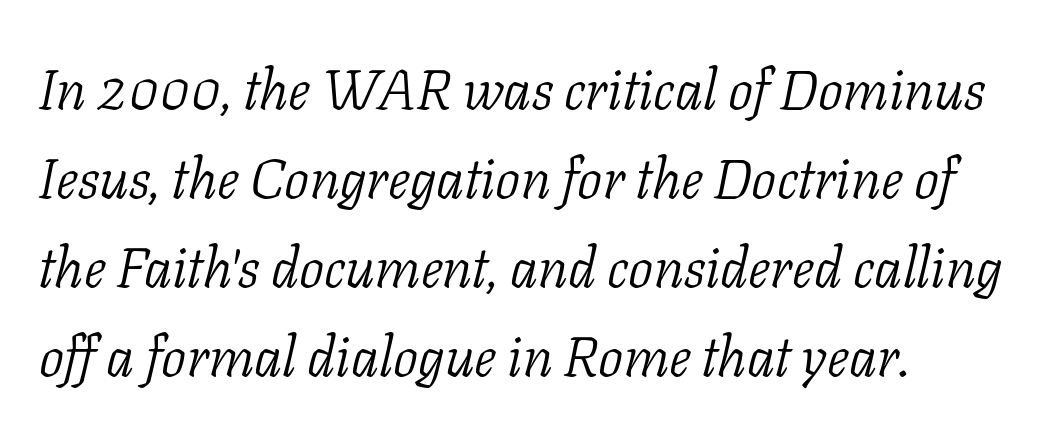
The image shows 56 px light serif type, italic (leaning right); set left-aligned, normal line spacing (1.59x), normal letter spacing, not underlined; low stroke contrast and a medium x-height.
